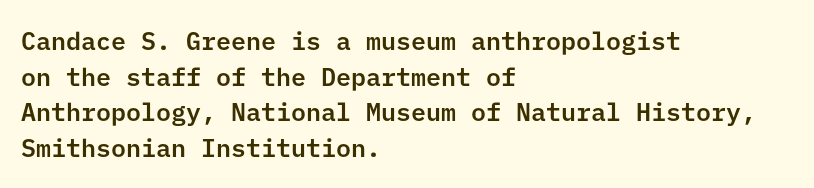
{"italic": "no", "underline": "no", "align": "left", "line_spacing": "normal", "line_spacing_ratio": 1.43, "letter_spacing": "normal", "letter_spacing_em": 0.0, "glyph_px": 25}
